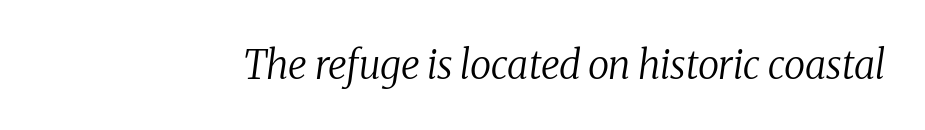
{"serif": "yes", "italic": "yes", "lean": "right", "slant_degrees": 8, "bold": "no", "weight": "regular", "width": "normal", "stroke_contrast": "medium", "x_height": "medium", "monospaced": "no", "underline": "no", "letter_spacing": "normal", "letter_spacing_em": 0.0, "glyph_px": 39}
